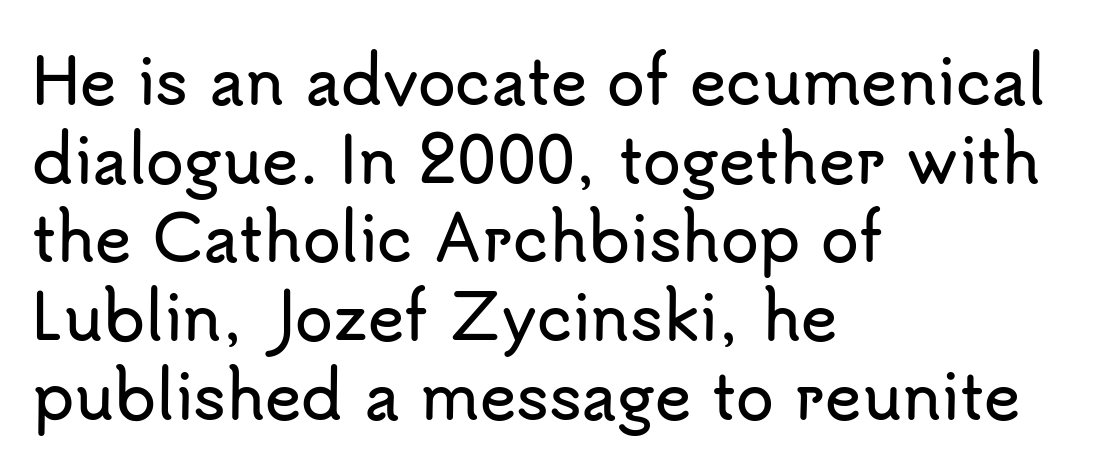
{"serif": "no", "italic": "no", "width": "normal", "stroke_contrast": "low", "x_height": "small", "monospaced": "no", "underline": "no", "align": "left", "line_spacing": "normal", "line_spacing_ratio": 1.27, "letter_spacing": "normal", "letter_spacing_em": 0.0, "glyph_px": 62}
